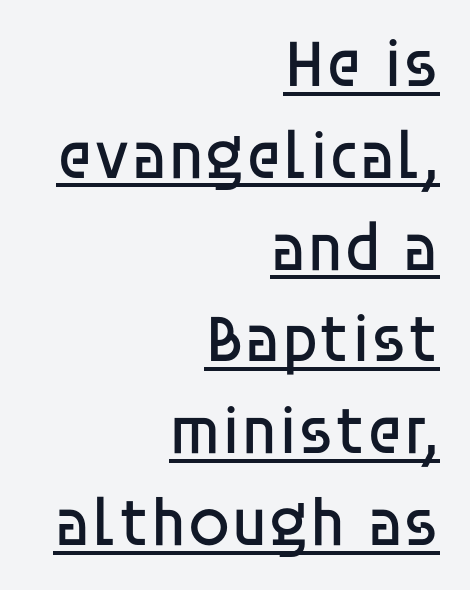
In terms of posture, this sample is upright. The designer left line spacing at the default. Weight: in the light-to-regular range. Is the letter spacing exaggerated? No — it looks like the ordinary default. A flush-right, rag-left setting is used for this passage.
